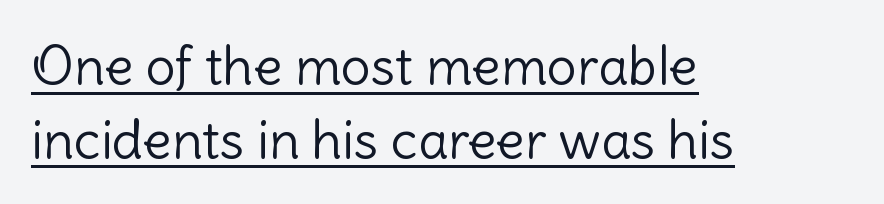
Q: Is the text bold? A: No.
Q: Is the text italic (slanted)? A: No, it is upright.
Q: Is the typeface a serif or a sans-serif typeface? A: Sans-serif.
Q: Is the text underlined? A: Yes.
Q: How is the paragraph aligned? A: Left-aligned.
Q: Is the spacing between letters normal or unusually wide? A: Normal.
Q: Is the spacing between lines tight, normal or loose? A: Normal.
Q: Width (condensed, normal, or wide)? A: Normal.
Q: Stroke contrast? A: Low.
Q: x-height? A: Medium.
Q: Monospaced? A: No.
